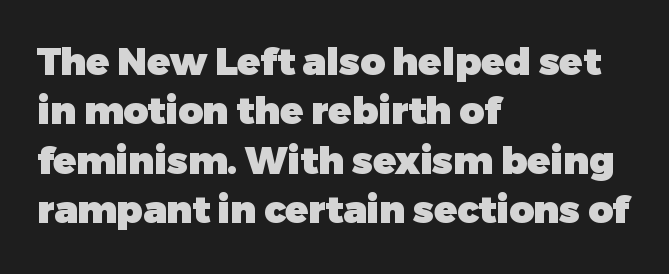
A typesetter would call this proportional, since set widths differ per character. Characters remain perfectly vertical along every line. In terms of weight, the rendering is a true, heavy bold. Decoration check: the copy has no underline. The text was rendered using a sans face with plain stroke endings. Vertically, the passage feels balanced, rows spaced as you'd expect.
